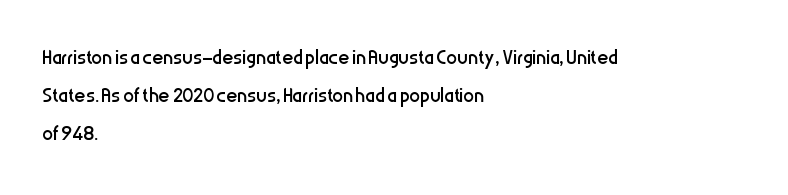
Short note: letters normally spaced. These lines are set flush left with a ragged right edge. The passage shown is not bold in any degree. Rows of type keep a routine distance in the vertical direction. This is the regular roman posture of the typeface.
